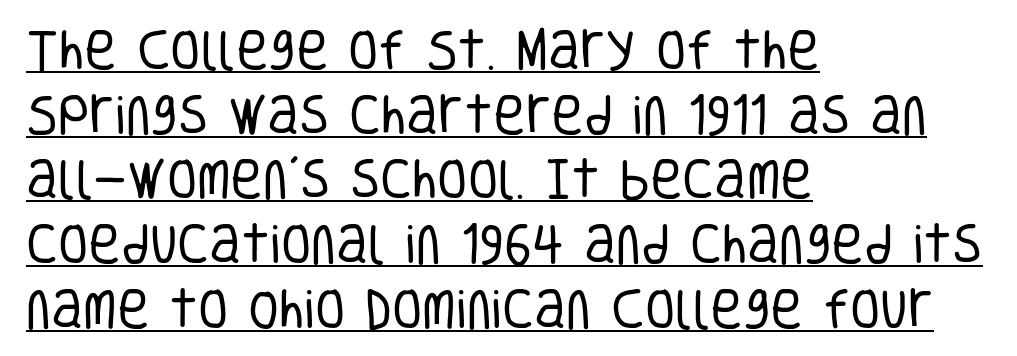
Does the leading feel generous? No, just average. The strokes are not fattened; the text isn't bold. The text was rendered using a sans face with plain stroke endings. The axis of the letterforms is exactly vertical. Compared with undecorated copy, this sample adds a rule below the words.
